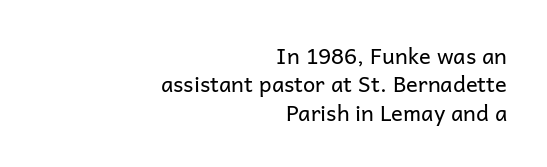
The image shows 22 px text type, upright; set right-aligned, normal line spacing (1.29x), normal letter spacing, not underlined.
